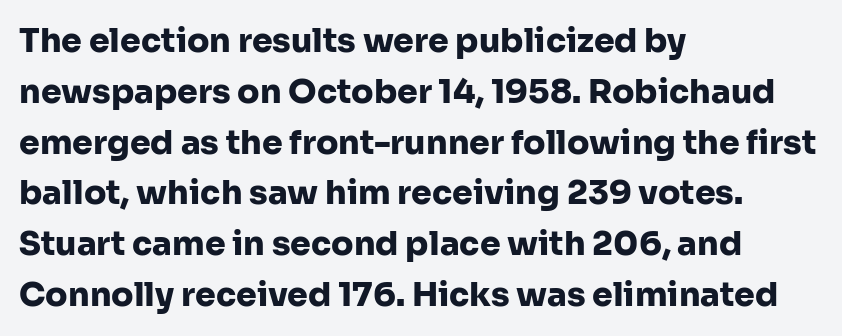
The image shows 33 px heavy sans-serif type, upright; set left-aligned, normal line spacing (1.54x), normal letter spacing, not underlined; low stroke contrast and a medium x-height.
